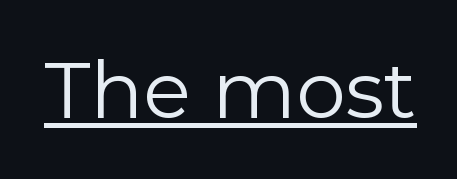
Q: Is the text bold? A: No.
Q: Is the text italic (slanted)? A: No, it is upright.
Q: Is the typeface a serif or a sans-serif typeface? A: Sans-serif.
Q: Is the text underlined? A: Yes.
Q: Is the spacing between letters normal or unusually wide? A: Normal.
Q: Width (condensed, normal, or wide)? A: Normal.
Q: x-height? A: Medium.
Q: Monospaced? A: No.
